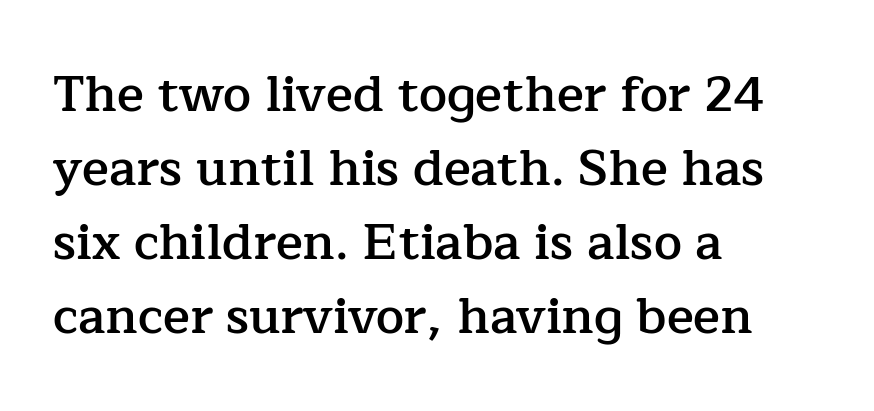
The line texture is even and compact thanks to regular tracking. All the whitespace from short lines collects on the right. The designer left line spacing at the default. Plain, unruled lines of type. Does the lettering tilt? It doesn't — this is upright.
